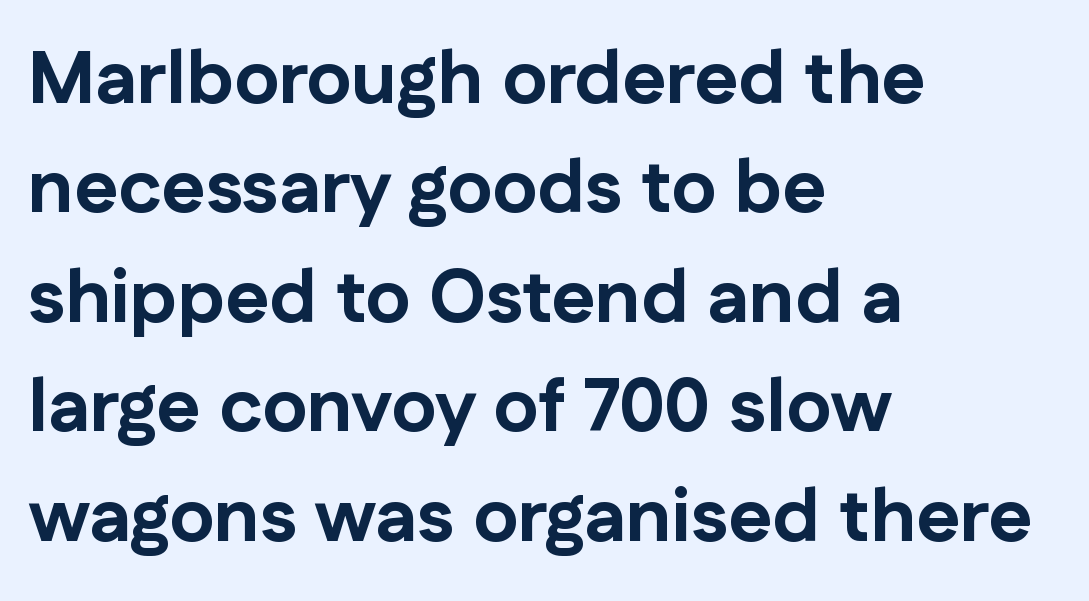
Is this a fixed-width face? No — the glyphs have proportional, varying widths. This is heavy type, rendered in bold. Summary of vertical rhythm: regular, with standard interline spacing. In CSS terms this would be text-align: left. Do the letters lean? They stand straight. Underlining? Definitely not there.
